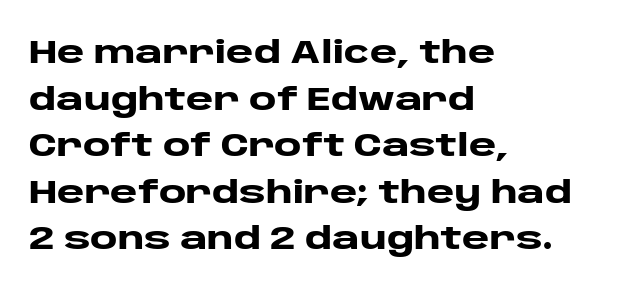
{"serif": "no", "italic": "no", "bold": "yes", "weight": "heavy", "width": "wide", "stroke_contrast": "low", "x_height": "large", "monospaced": "no", "underline": "no", "align": "left", "line_spacing": "normal", "line_spacing_ratio": 1.41, "letter_spacing": "normal", "letter_spacing_em": 0.0, "glyph_px": 33}
